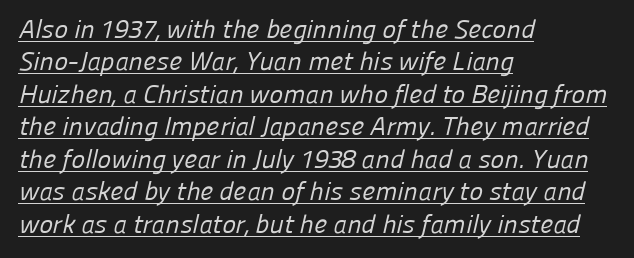
Q: Is the text bold? A: No.
Q: Is the text underlined? A: Yes.
Q: How is the paragraph aligned? A: Left-aligned.
Q: Is the spacing between letters normal or unusually wide? A: Normal.
Q: Is the spacing between lines tight, normal or loose? A: Normal.
